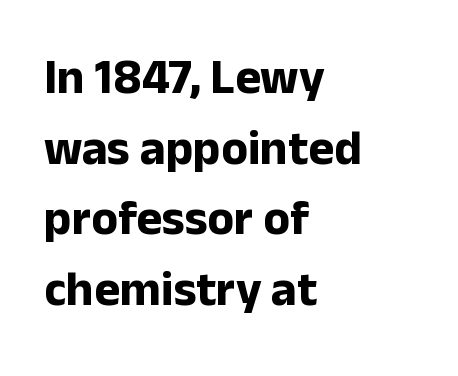
Q: Is the text bold? A: Yes.
Q: Is the text italic (slanted)? A: No, it is upright.
Q: Is the typeface a serif or a sans-serif typeface? A: Sans-serif.
Q: Is the text underlined? A: No.
Q: How is the paragraph aligned? A: Left-aligned.
Q: Is the spacing between letters normal or unusually wide? A: Normal.
Q: Is the spacing between lines tight, normal or loose? A: Normal.
Q: Width (condensed, normal, or wide)? A: Normal.
Q: Stroke contrast? A: Low.
Q: x-height? A: Medium.
Q: Monospaced? A: No.
